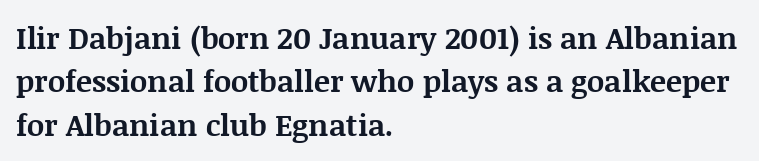
The image shows 30 px bold serif type, upright; set left-aligned, normal line spacing (1.45x), normal letter spacing, not underlined; medium stroke contrast and a large x-height.
